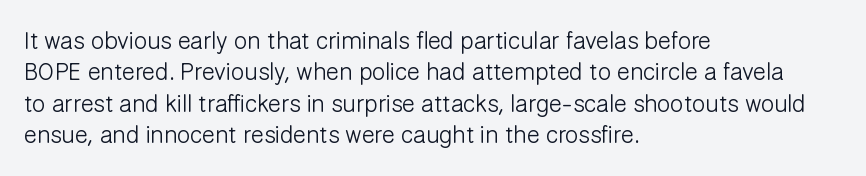
The image shows 24 px text type, upright; set left-aligned, normal line spacing (1.31x), normal letter spacing, not underlined.
